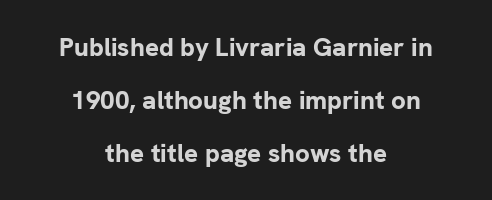
Q: Is the text bold? A: Yes.
Q: Is the text italic (slanted)? A: No, it is upright.
Q: Is the text underlined? A: No.
Q: How is the paragraph aligned? A: Centered.
Q: Is the spacing between letters normal or unusually wide? A: Normal.
Q: Is the spacing between lines tight, normal or loose? A: Loose.
